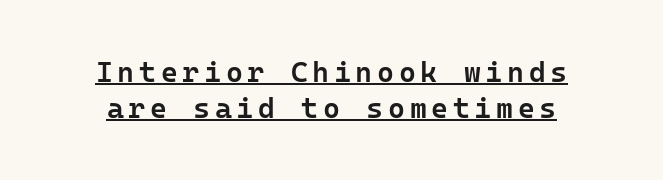
Q: Is the text bold? A: Semi-bold.
Q: Is the text italic (slanted)? A: No, it is upright.
Q: Is the typeface a serif or a sans-serif typeface? A: Sans-serif.
Q: Is the text underlined? A: Yes.
Q: Width (condensed, normal, or wide)? A: Normal.
Q: Stroke contrast? A: Low.
Q: x-height? A: Medium.
